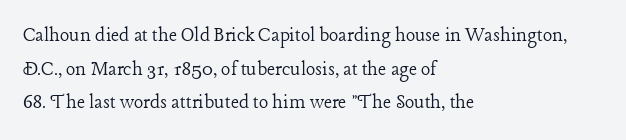
The image shows 22 px text type, upright; set left-aligned, normal line spacing (1.53x), normal letter spacing, not underlined.
